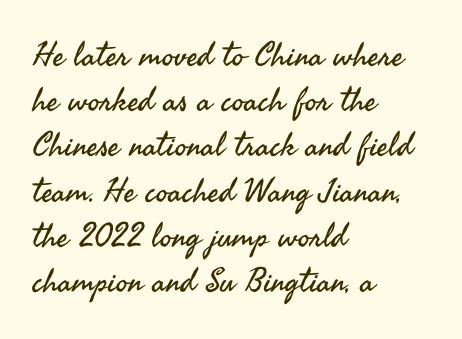
{"serif": "no", "bold": "no", "weight": "regular", "width": "normal", "stroke_contrast": "medium", "x_height": "small", "monospaced": "no", "underline": "no", "align": "left", "line_spacing": "normal", "line_spacing_ratio": 1.37, "letter_spacing": "normal", "letter_spacing_em": 0.0, "glyph_px": 33}
